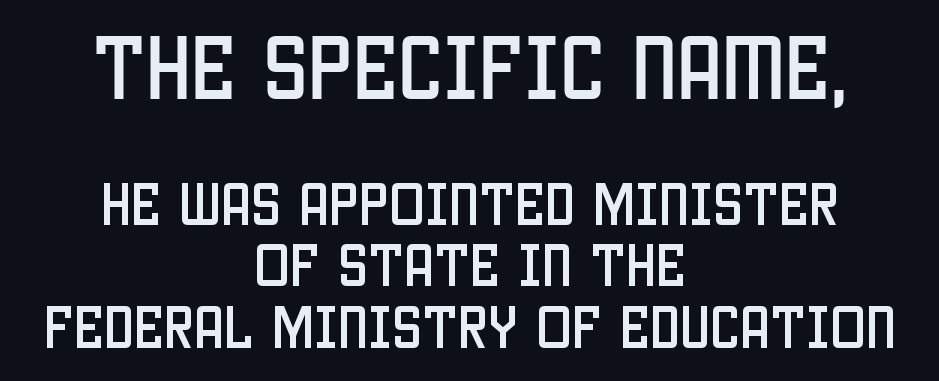
{"serif": "no", "italic": "no", "width": "condensed", "stroke_contrast": "low", "x_height": "large", "monospaced": "no", "underline": "no", "align": "center", "line_spacing": "normal", "line_spacing_ratio": 1.28, "letter_spacing": "normal", "letter_spacing_em": 0.0, "larger_block": "first", "size_ratio": 1.5, "glyph_px": 72}
